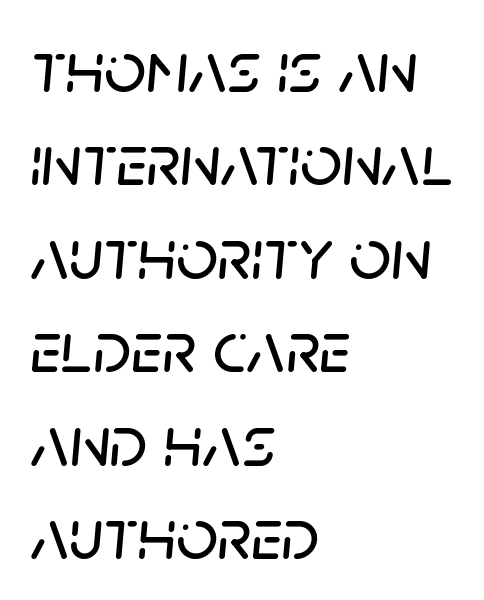
{"italic": "yes", "lean": "right", "slant_degrees": 5, "width": "normal", "stroke_contrast": "low", "x_height": "large", "monospaced": "no", "underline": "no", "align": "left", "line_spacing": "normal", "line_spacing_ratio": 1.28, "letter_spacing": "normal", "letter_spacing_em": 0.0, "glyph_px": 73}
